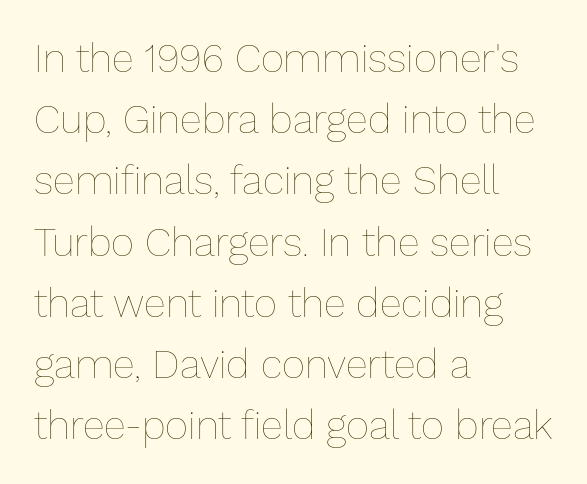
The face used here is rendered with its standard letterfit. The rendering uses a moderate line-height, typical for paragraphs. Varying glyph widths throughout — classic text-font behaviour. These lines are set flush left with a ragged right edge.
